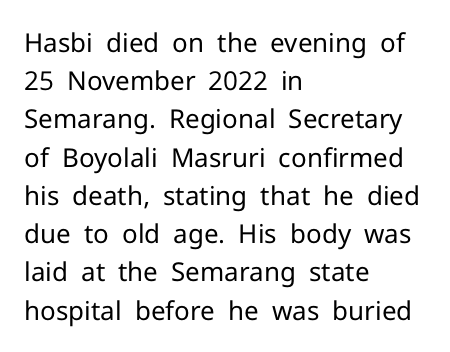
The image shows 26 px text type, upright; set left-aligned, normal line spacing (1.47x), normal letter spacing, not underlined.
